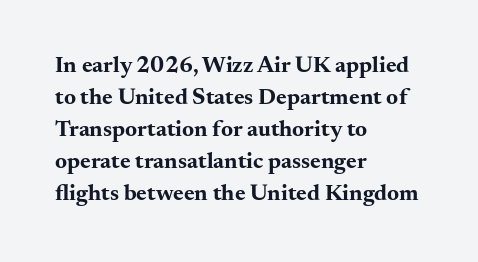
The image shows 23 px bold type, upright; set left-aligned, normal line spacing (1.39x), normal letter spacing, not underlined.
